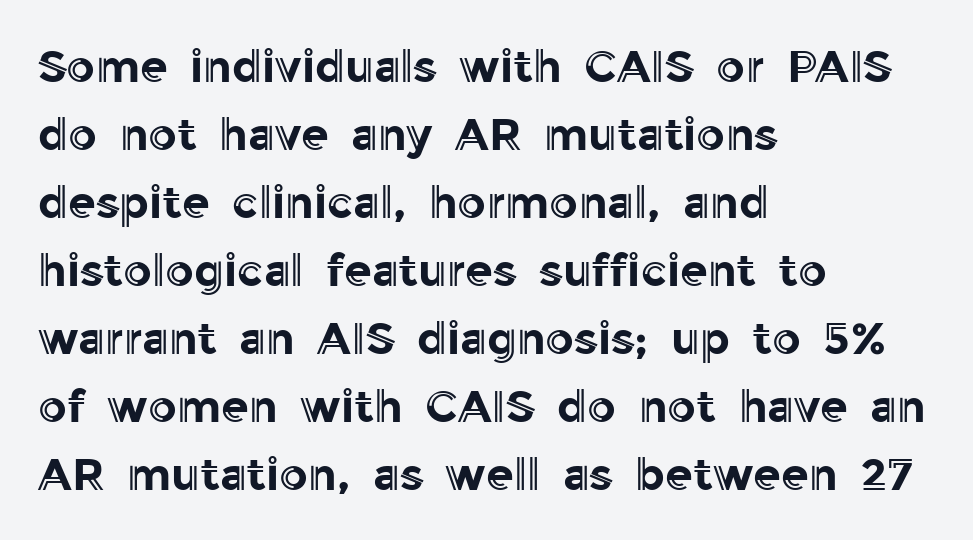
The image shows 45 px text type, upright; set left-aligned, normal line spacing (1.51x), normal letter spacing, not underlined; a medium x-height.
